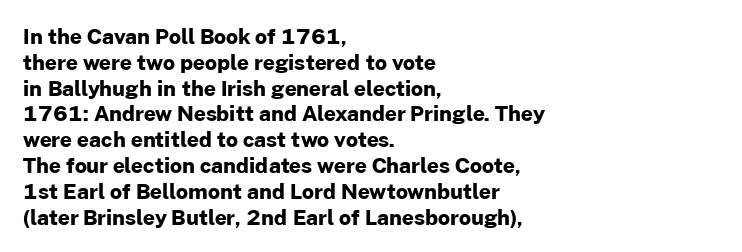
The letters stand upright; this is a roman face. Every row of glyphs begins at an identical x-position on the left. Between one letter and the next there's only the usual sliver of space. Caption: bold face, heavy strokes.
